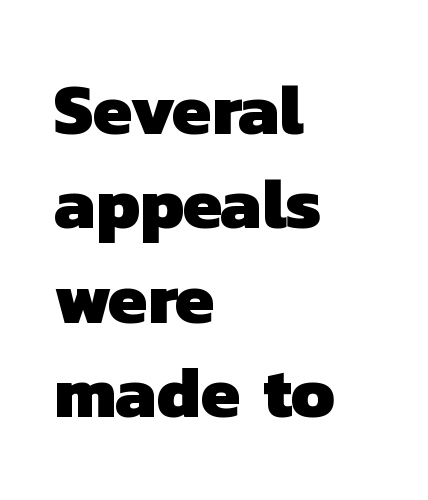
The image shows 72 px heavy sans-serif type; set left-aligned, normal line spacing (1.31x), normal letter spacing, not underlined; low stroke contrast and a medium x-height.
